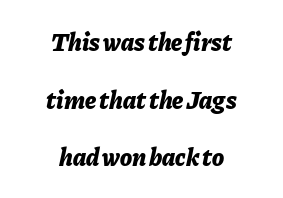
The block of text is sparse from top to bottom, with ample space between rows. Check the space under the baseline: it is left empty. Style check: oblique. Horizontal alignment here is central, giving a formal, balanced look. Summary of weight: heavy, a full bold. The line texture is even and compact thanks to regular tracking.
